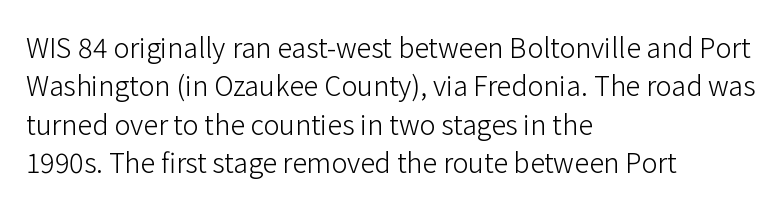
The image shows 27 px text type, upright; set left-aligned, normal line spacing (1.42x), normal letter spacing, not underlined.
